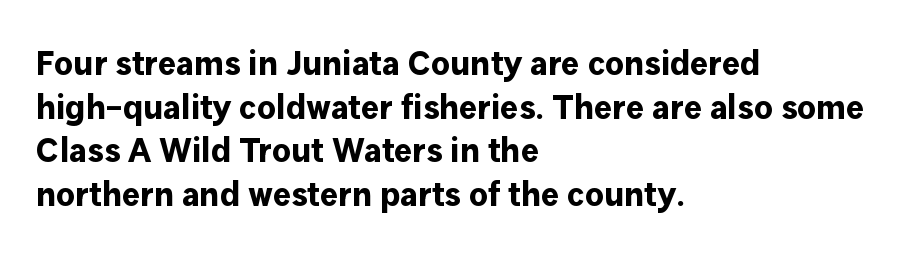
{"serif": "no", "italic": "no", "bold": "yes", "weight": "bold", "width": "normal", "stroke_contrast": "low", "x_height": "medium", "monospaced": "no", "underline": "no", "align": "left", "line_spacing": "normal", "line_spacing_ratio": 1.28, "letter_spacing": "normal", "letter_spacing_em": 0.0, "glyph_px": 34}
